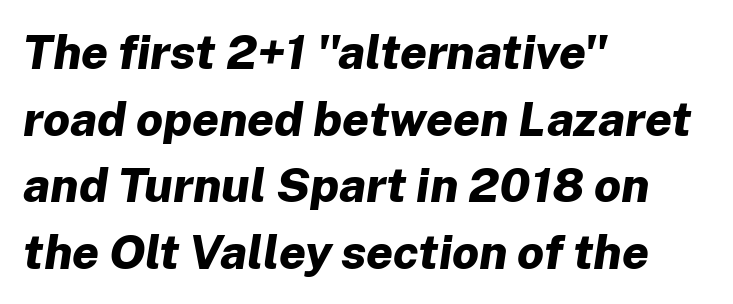
The image shows 48 px bold type, italic (leaning right); set left-aligned, normal line spacing (1.39x), normal letter spacing, not underlined; low stroke contrast and a medium x-height.
